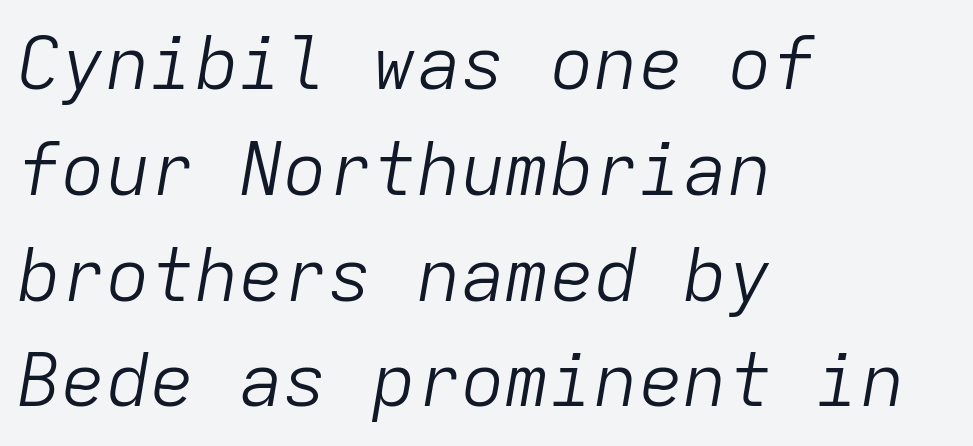
Slanted lettering throughout. Successive baselines arrive at the customary interval. No word sits above an underline. Casual observation: everything's shoved over to the left.
